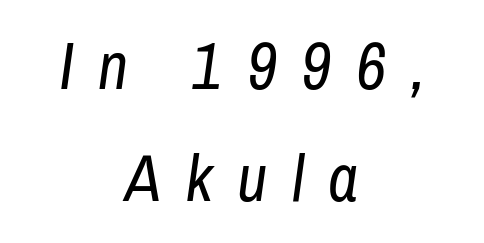
Alignment: centered. Rendered with sloped, italic letterforms. Reading down the column, the eye jumps a familiar distance to each next line. The face looks like a standard text weight, possibly lighter.
